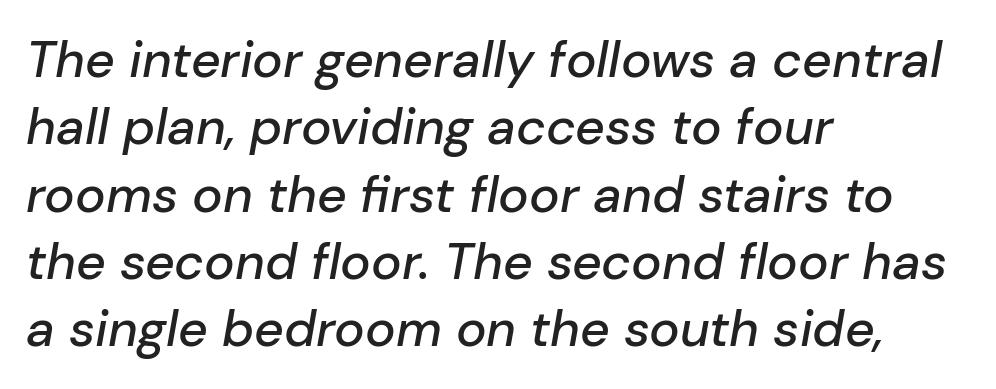
{"italic": "yes", "lean": "right", "slant_degrees": 10, "width": "normal", "stroke_contrast": "low", "x_height": "medium", "monospaced": "no", "underline": "no", "align": "left", "line_spacing": "normal", "line_spacing_ratio": 1.32, "letter_spacing": "normal", "letter_spacing_em": 0.0, "glyph_px": 51}
